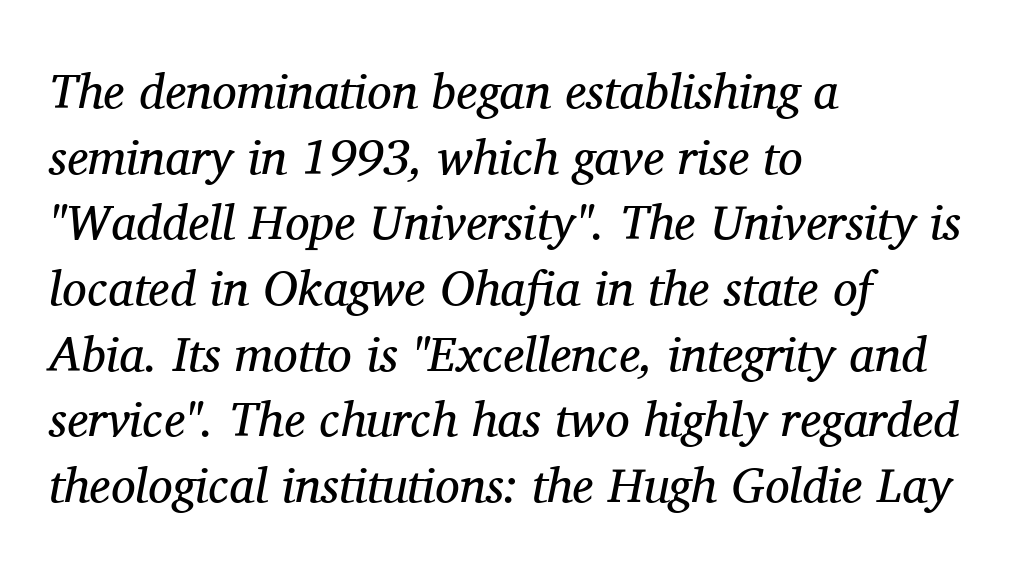
{"serif": "yes", "italic": "yes", "lean": "right", "slant_degrees": 11, "bold": "no", "weight": "regular", "width": "normal", "stroke_contrast": "medium", "x_height": "medium", "monospaced": "no", "underline": "no", "align": "left", "line_spacing": "normal", "line_spacing_ratio": 1.34, "letter_spacing": "normal", "letter_spacing_em": 0.0, "glyph_px": 49}
